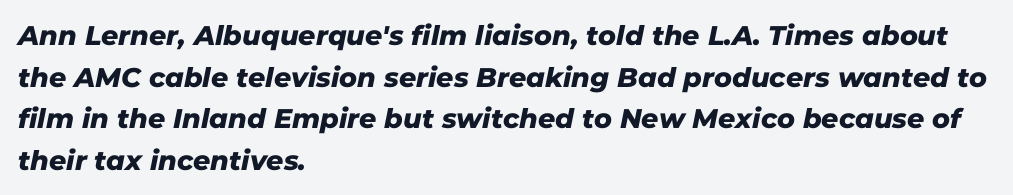
The image shows 27 px text type; set left-aligned, normal line spacing (1.54x), normal letter spacing, not underlined.
